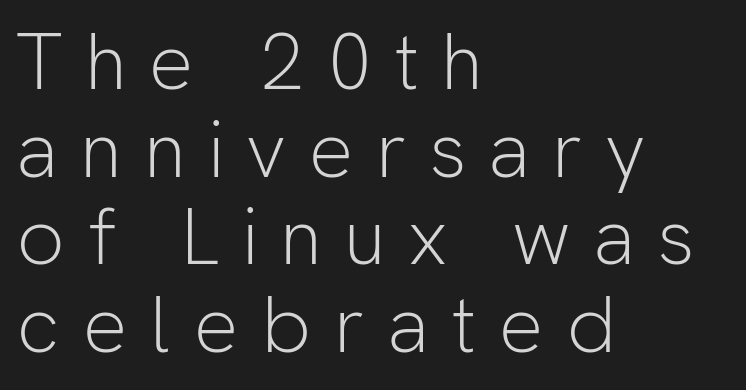
{"serif": "no", "italic": "no", "bold": "no", "weight": "light", "width": "normal", "stroke_contrast": "low", "x_height": "medium", "monospaced": "no", "underline": "no", "align": "left", "line_spacing": "tight", "line_spacing_ratio": 1.11, "letter_spacing": "wide", "letter_spacing_em": 0.28, "glyph_px": 79}
